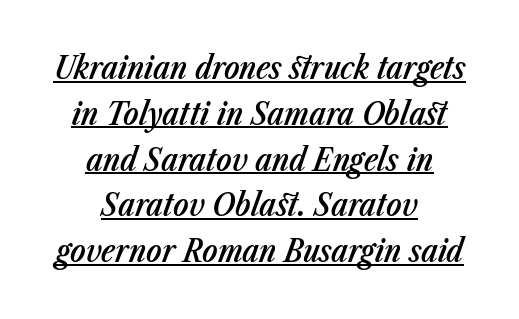
{"italic": "yes", "lean": "right", "slant_degrees": 23, "bold": "semi", "weight": "semibold", "width": "condensed", "stroke_contrast": "low", "x_height": "medium", "monospaced": "no", "underline": "yes", "align": "center", "line_spacing": "normal", "line_spacing_ratio": 1.43, "letter_spacing": "normal", "letter_spacing_em": 0.0, "glyph_px": 32}
